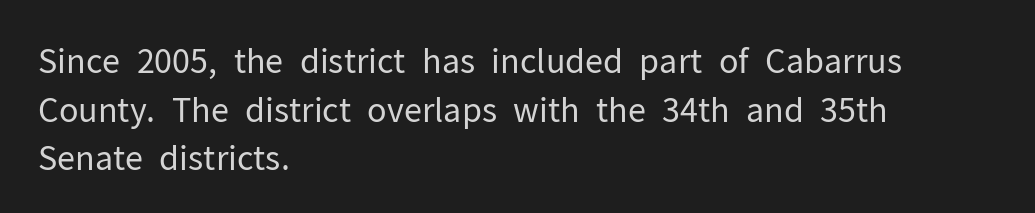
Q: Is the text bold? A: No.
Q: Is the text italic (slanted)? A: No, it is upright.
Q: Is the typeface a serif or a sans-serif typeface? A: Sans-serif.
Q: Is the text underlined? A: No.
Q: How is the paragraph aligned? A: Left-aligned.
Q: Is the spacing between letters normal or unusually wide? A: Normal.
Q: Is the spacing between lines tight, normal or loose? A: Normal.
Q: Width (condensed, normal, or wide)? A: Normal.
Q: Stroke contrast? A: Low.
Q: x-height? A: Medium.
Q: Monospaced? A: No.
